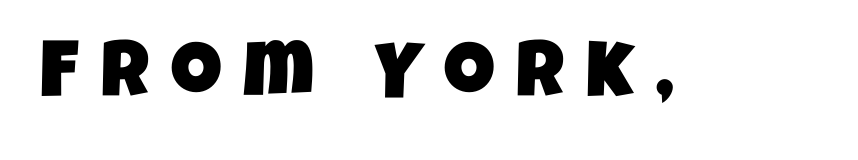
Q: Is the typeface a serif or a sans-serif typeface? A: Sans-serif.
Q: Is the text underlined? A: No.
Q: Is the spacing between letters normal or unusually wide? A: Unusually wide.
Q: Width (condensed, normal, or wide)? A: Condensed.
Q: Stroke contrast? A: Low.
Q: x-height? A: Large.
Q: Monospaced? A: No.
